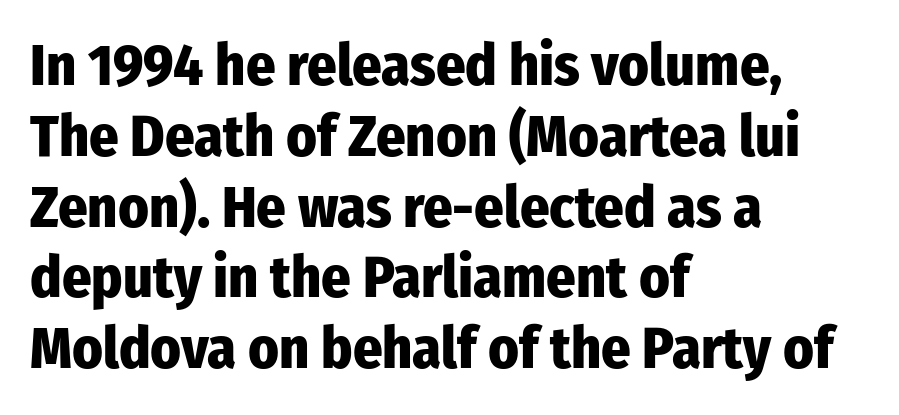
The image shows 58 px heavy, condensed sans-serif type, upright; set left-aligned, line spacing 1.22x, normal letter spacing, not underlined; low stroke contrast and a medium x-height.
